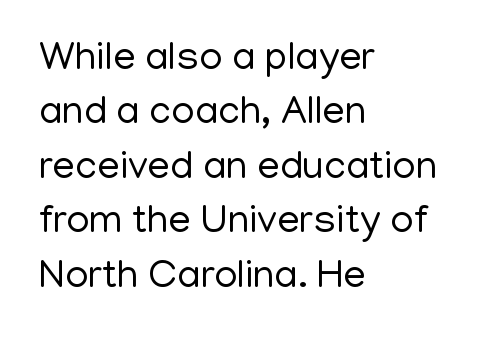
The image shows 40 px regular-weight sans-serif type, upright; set left-aligned, normal line spacing (1.36x), normal letter spacing, not underlined; low stroke contrast and a medium x-height.
